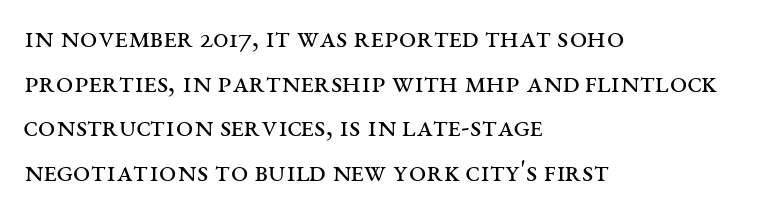
The image shows 31 px regular-weight, wide serif type, upright; set left-aligned, normal line spacing (1.44x), normal letter spacing, not underlined; medium stroke contrast and a large x-height.
